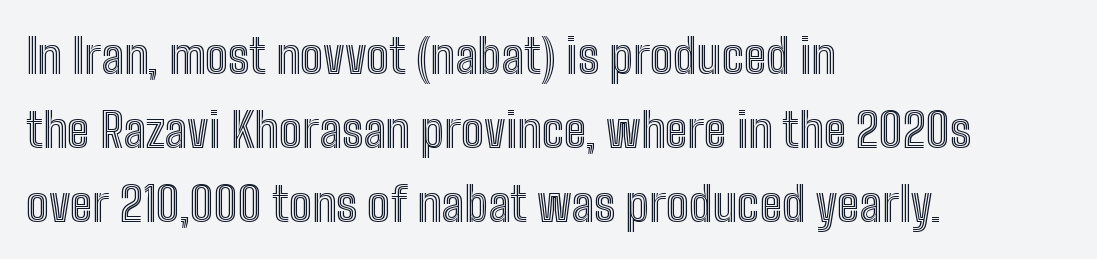
The image shows 48 px condensed type, upright; set left-aligned, normal line spacing (1.54x), normal letter spacing, not underlined; a medium x-height.
